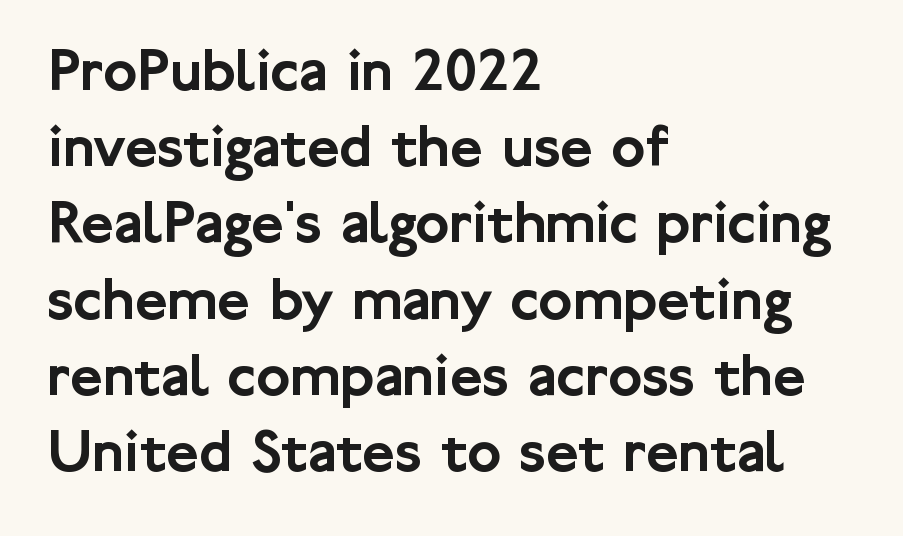
{"serif": "no", "italic": "no", "width": "normal", "stroke_contrast": "low", "x_height": "medium", "monospaced": "no", "underline": "no", "align": "left", "line_spacing_ratio": 1.21, "letter_spacing": "normal", "letter_spacing_em": 0.0, "glyph_px": 63}
